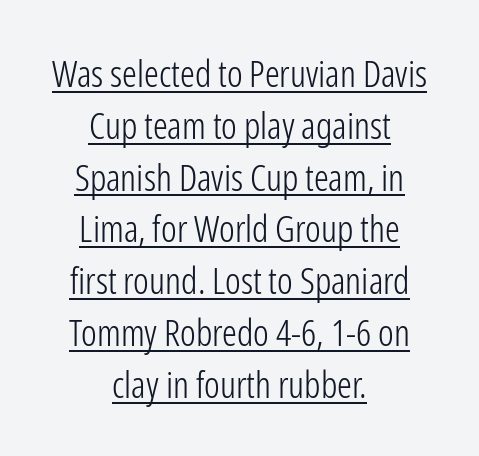
Tall strokes in this sample are plumb rather than angled. Regular leading. The typesetter has applied underlining to the passage shown. Varying glyph widths throughout — classic text-font behaviour. The font family rendered here belongs to the sans-serif group. The rendering keeps characters at their native spacing.
